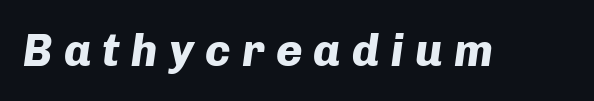
{"italic": "yes", "lean": "right", "slant_degrees": 8, "bold": "yes", "weight": "heavy", "width": "normal", "stroke_contrast": "low", "x_height": "medium", "monospaced": "no", "underline": "no", "letter_spacing": "wide", "letter_spacing_em": 0.25, "glyph_px": 45}
